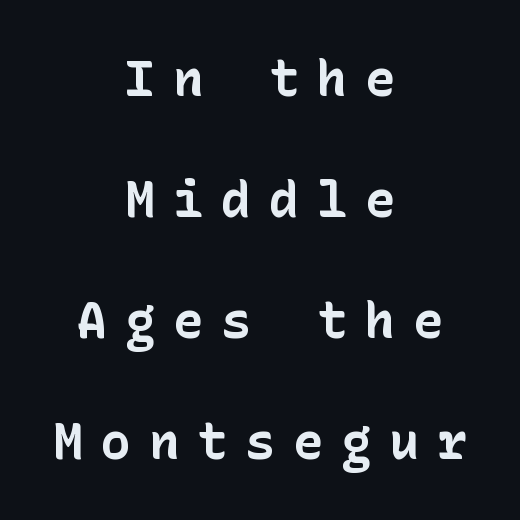
The image shows 50 px bold sans-serif type, upright; set centered, loose line spacing (2.42x), unusually wide letter spacing (+0.36 em), not underlined; low stroke contrast and a medium x-height.
